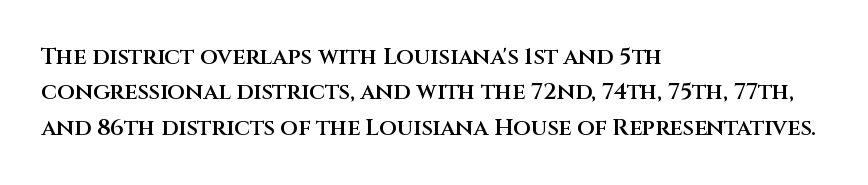
{"italic": "no", "bold": "semi", "underline": "no", "align": "left", "line_spacing": "normal", "line_spacing_ratio": 1.54, "letter_spacing": "normal", "letter_spacing_em": 0.0, "glyph_px": 23}
